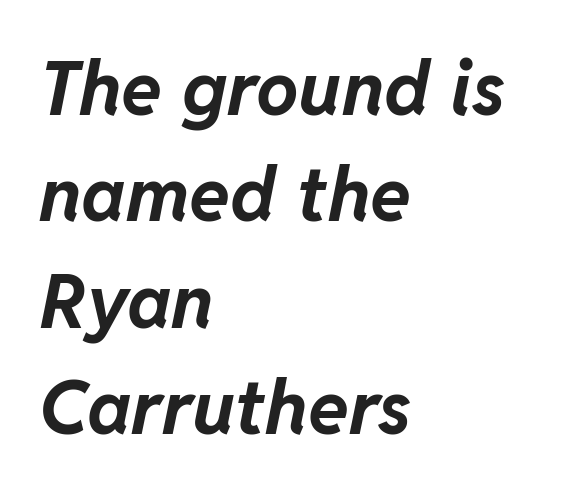
{"italic": "yes", "lean": "right", "slant_degrees": 11, "bold": "yes", "weight": "bold", "width": "normal", "stroke_contrast": "low", "x_height": "medium", "monospaced": "no", "underline": "no", "align": "left", "line_spacing": "normal", "line_spacing_ratio": 1.42, "letter_spacing": "normal", "letter_spacing_em": 0.0, "glyph_px": 75}
